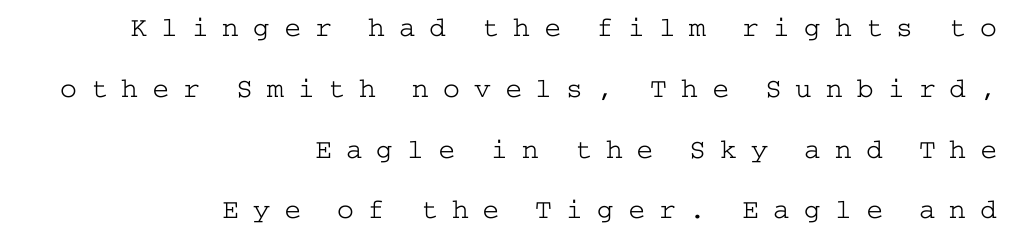
Plain, unruled lines of type. These lines are composed in type with serifs. The rendering inserts visible extra space after every character. A typesetter would mark this as roman, not italic. Loosely led — the rows are spread out.
